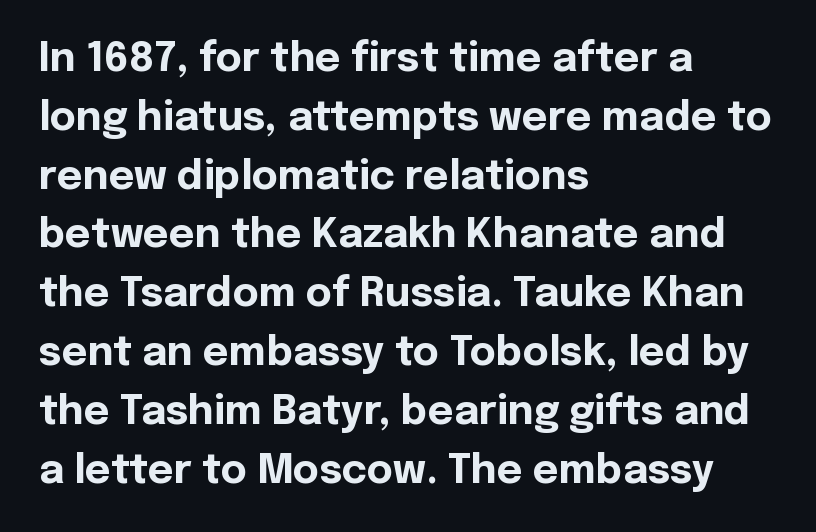
Ascenders rise straight up at ninety degrees. Is the block centered? No — it sits flush against the left margin. Observe the absence of serifs on each vertical stroke in this sample. The tracking reads as untouched default to a designer's eye.
